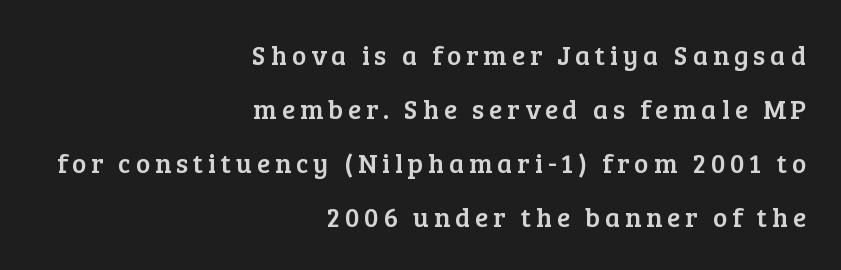
{"italic": "no", "underline": "no", "align": "right", "line_spacing": "loose", "line_spacing_ratio": 2.0, "glyph_px": 27}
